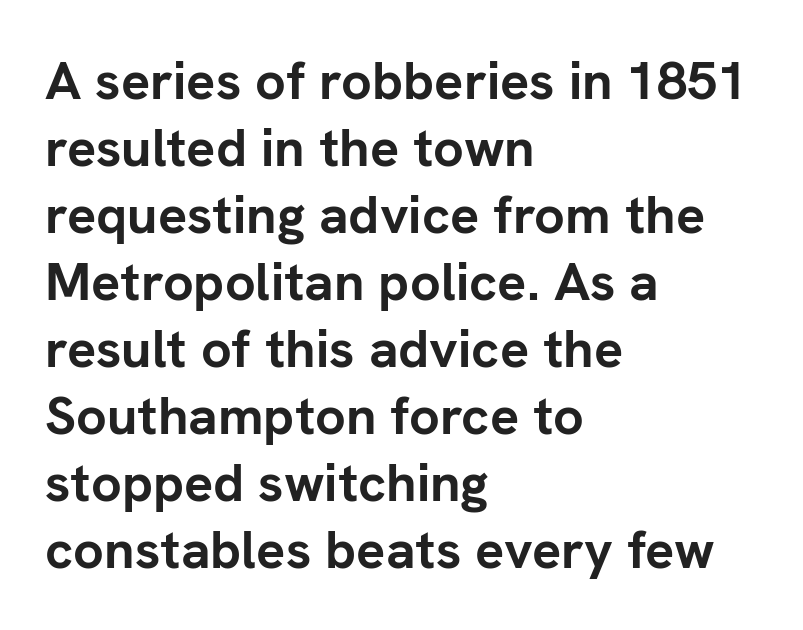
Rendered with straight, roman letterforms. Caption: bold face, heavy strokes. The paragraph has a hard left edge and a soft right edge. Nothing unusual about the tracking: characters are spaced as the font intends. Anything drawn beneath the words? Only blank space.
